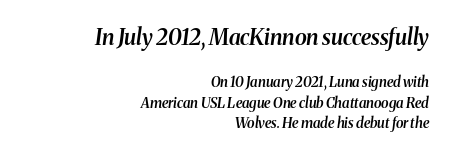
The image shows 22 px text type, italic (leaning right); set right-aligned, normal line spacing (1.47x), normal letter spacing, not underlined; the first (top) block is 1.57x larger.
